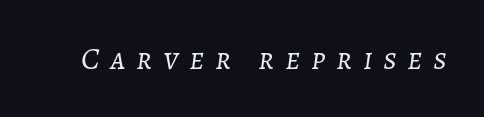
The image shows 31 px light type, italic (leaning right); set unusually wide letter spacing (+0.35 em), not underlined; low stroke contrast and a medium x-height.
